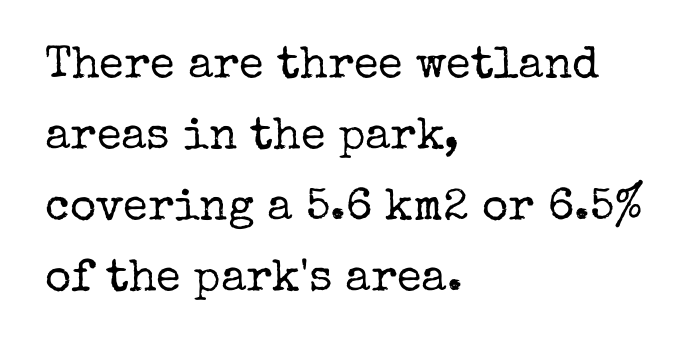
Q: Is the text bold? A: No.
Q: Is the text italic (slanted)? A: No, it is upright.
Q: Is the typeface a serif or a sans-serif typeface? A: Serif.
Q: Is the text underlined? A: No.
Q: How is the paragraph aligned? A: Left-aligned.
Q: Is the spacing between letters normal or unusually wide? A: Normal.
Q: Is the spacing between lines tight, normal or loose? A: Normal.
Q: Width (condensed, normal, or wide)? A: Normal.
Q: Stroke contrast? A: Low.
Q: x-height? A: Medium.
Q: Monospaced? A: No.
